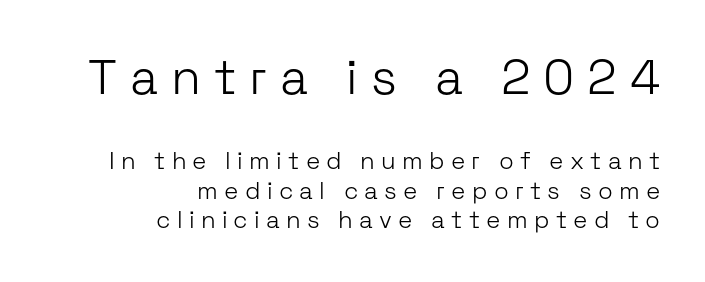
Is this a fixed-width face? No — the glyphs have proportional, varying widths. Compared with a typical body face, this is equally light or lighter still. Does extra space separate the letters? Yes, quite a lot of it. The designer went with a sans here, leaving each stem footless. Just letters on the line, the space beneath them empty. Ordinary non-slanted type is in use.
